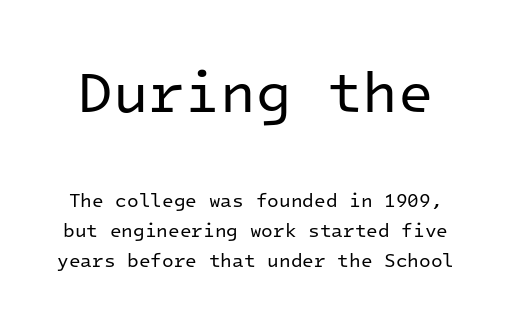
{"serif": "no", "italic": "no", "bold": "no", "weight": "regular", "width": "normal", "stroke_contrast": "low", "x_height": "medium", "monospaced": "yes", "underline": "no", "line_spacing": "normal", "line_spacing_ratio": 1.58, "letter_spacing": "normal", "letter_spacing_em": 0.0, "larger_block": "first", "size_ratio": 3.05, "glyph_px": 58}
